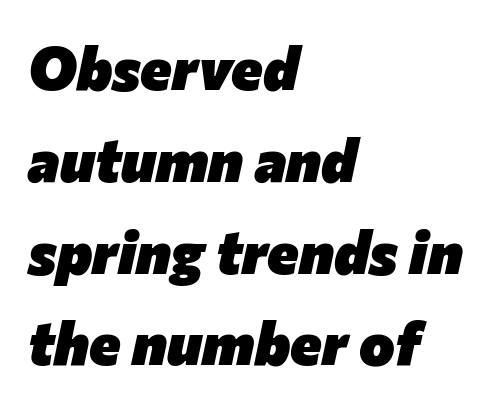
No word sits above an underline. Nothing unusual about the tracking: characters are spaced as the font intends. The characters look thick and weighty, a clear bold. What's the leading like? Ordinary, nothing unusual.
